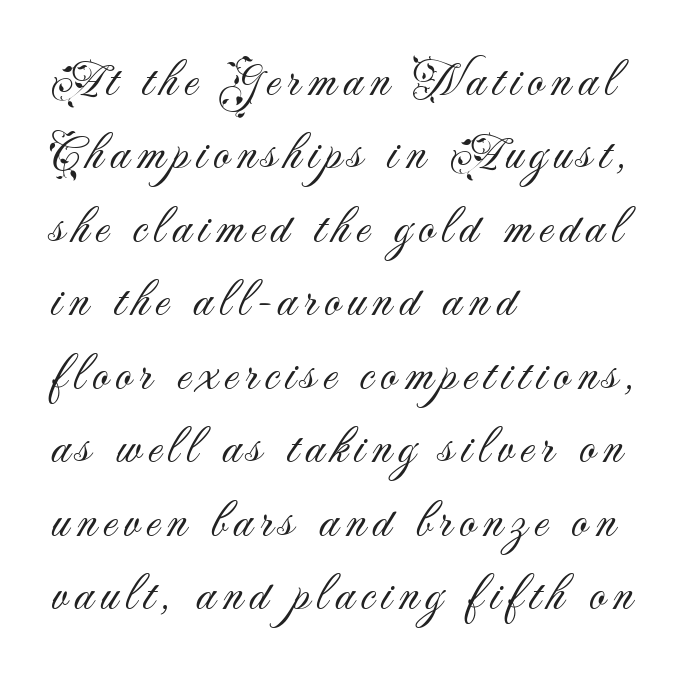
Q: Is the text bold? A: No.
Q: Is the text italic (slanted)? A: Yes.
Q: Is the typeface a serif or a sans-serif typeface? A: Sans-serif.
Q: Is the text underlined? A: No.
Q: How is the paragraph aligned? A: Left-aligned.
Q: Is the spacing between lines tight, normal or loose? A: Normal.
Q: Width (condensed, normal, or wide)? A: Normal.
Q: Stroke contrast? A: Medium.
Q: x-height? A: Small.
Q: Monospaced? A: No.
